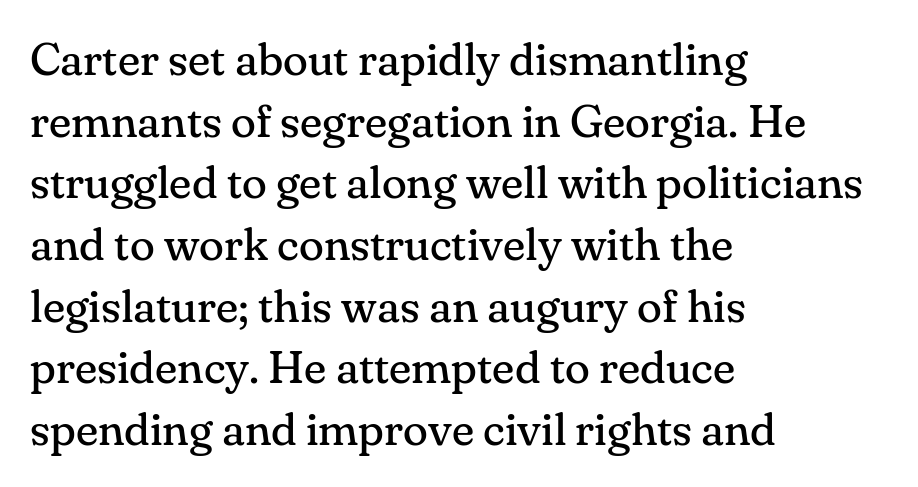
{"serif": "yes", "italic": "no", "bold": "no", "weight": "regular", "width": "normal", "stroke_contrast": "medium", "x_height": "small", "monospaced": "no", "underline": "no", "align": "left", "line_spacing": "normal", "line_spacing_ratio": 1.34, "letter_spacing": "normal", "letter_spacing_em": 0.0, "glyph_px": 46}
